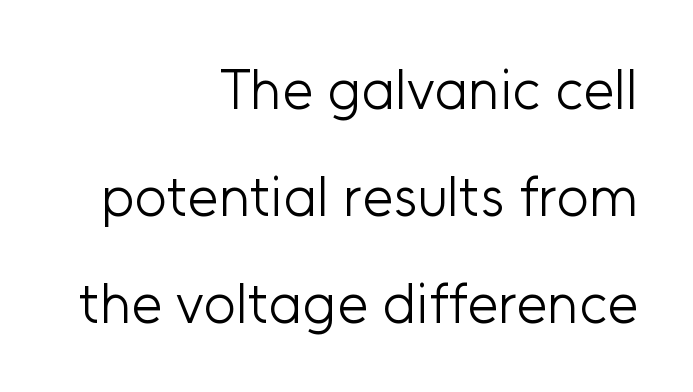
{"serif": "no", "italic": "no", "bold": "no", "weight": "light", "width": "normal", "stroke_contrast": "low", "x_height": "medium", "monospaced": "no", "underline": "no", "align": "right", "line_spacing": "loose", "line_spacing_ratio": 1.91, "letter_spacing": "normal", "letter_spacing_em": 0.0, "glyph_px": 56}
